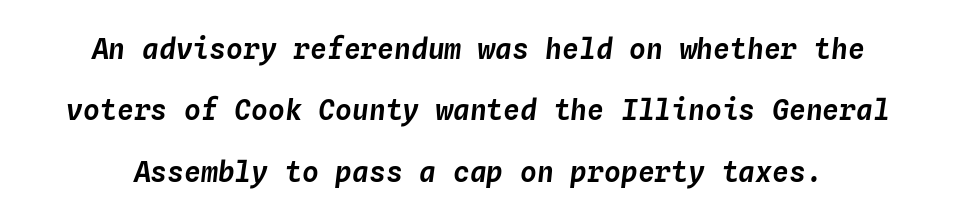
The image shows 28 px text type, italic (leaning right), monospaced; set loose line spacing (2.19x), normal letter spacing, not underlined; low stroke contrast and a medium x-height.
